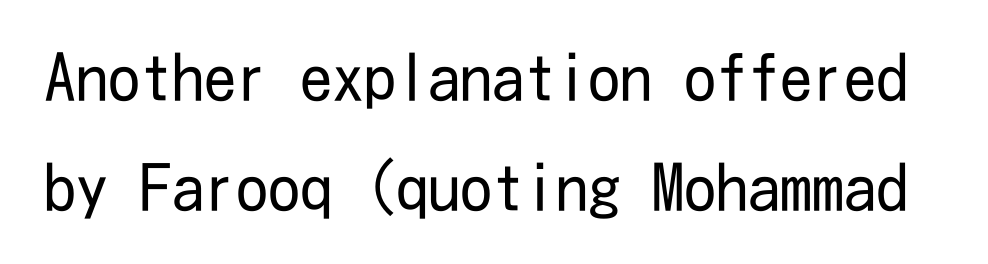
A quiet, ordinary-to-light weight characterises the typeface. Upright lettering throughout. The face used here is rendered with its standard letterfit. This rendering employs a face without finishing strokes, i.e., a sans-serif.
